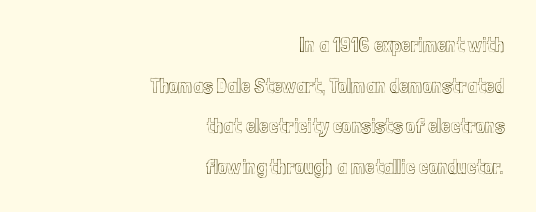
{"italic": "no", "underline": "no", "align": "right", "line_spacing": "loose", "line_spacing_ratio": 1.94, "letter_spacing": "normal", "letter_spacing_em": 0.0, "glyph_px": 21}
